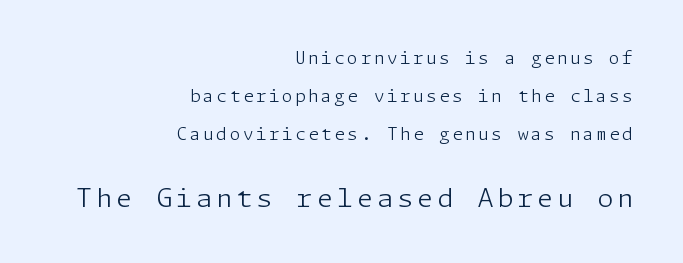
The image shows 26 px text type, upright; set right-aligned, loose line spacing (2.25x), not underlined; the second (bottom) block is 1.53x larger.
